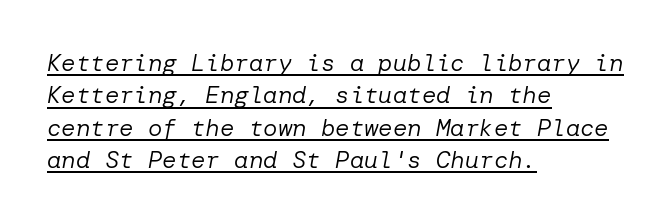
{"italic": "yes", "lean": "right", "slant_degrees": 10, "bold": "no", "underline": "yes", "align": "left", "line_spacing": "normal", "line_spacing_ratio": 1.35, "letter_spacing": "normal", "letter_spacing_em": 0.0, "glyph_px": 24}
